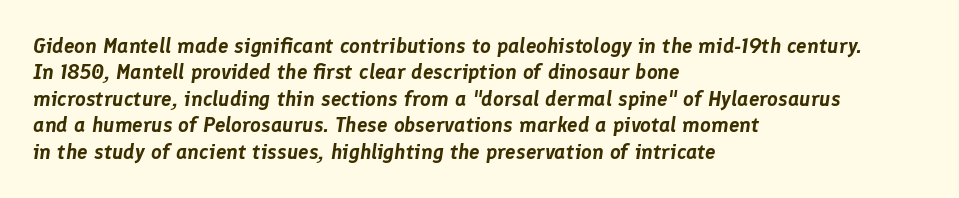
Teacher's note: observe the even left margin — that is flush-left alignment. Normally led — the rows are evenly, conventionally spaced. These lines keep a tight, regular rhythm from letter to letter. The passage shown leans; its letterforms are oblique. Quick note: underline off.
